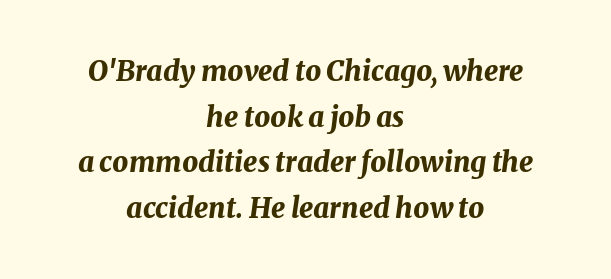
Q: Is the text bold? A: Yes.
Q: Is the text italic (slanted)? A: Yes, it leans right by about 8 degrees.
Q: Is the text underlined? A: No.
Q: How is the paragraph aligned? A: Centered.
Q: Is the spacing between letters normal or unusually wide? A: Normal.
Q: Is the spacing between lines tight, normal or loose? A: Normal.
Q: Width (condensed, normal, or wide)? A: Normal.
Q: Stroke contrast? A: Medium.
Q: x-height? A: Medium.
Q: Monospaced? A: No.
